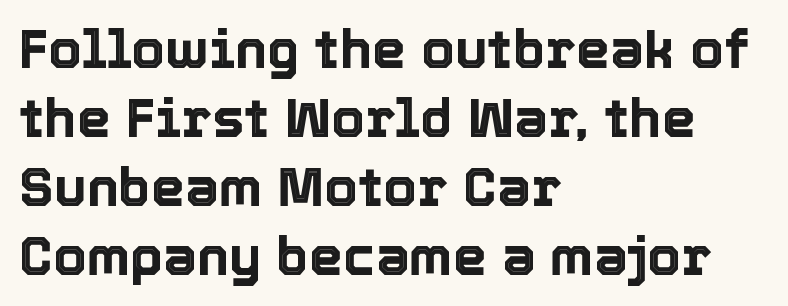
No word sits above an underline. Do the characters align in a grid? No, the font is proportional. Leftover space on each line is placed entirely after the last word. Between one letter and the next there's only the usual sliver of space. It's the straight-up-and-down kind of type.
